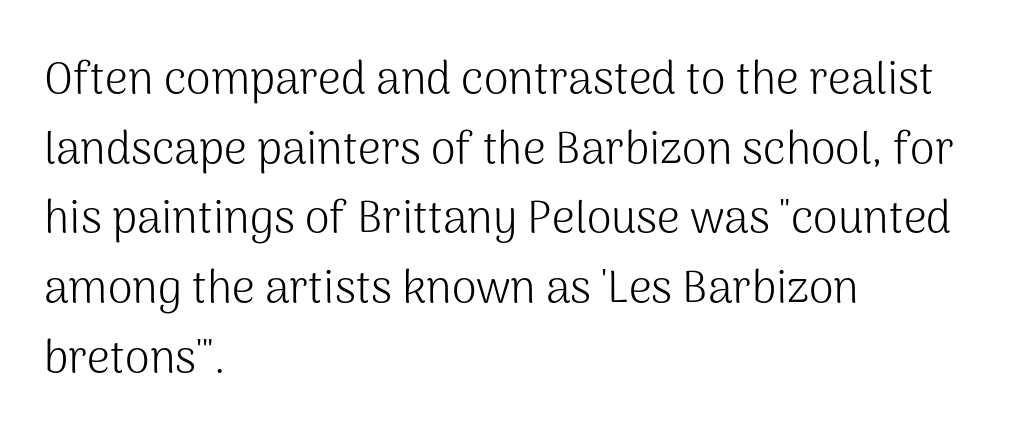
{"serif": "no", "italic": "no", "bold": "no", "weight": "light", "width": "normal", "stroke_contrast": "medium", "x_height": "medium", "monospaced": "no", "underline": "no", "align": "left", "line_spacing": "normal", "line_spacing_ratio": 1.55, "letter_spacing": "normal", "letter_spacing_em": 0.0, "glyph_px": 45}
